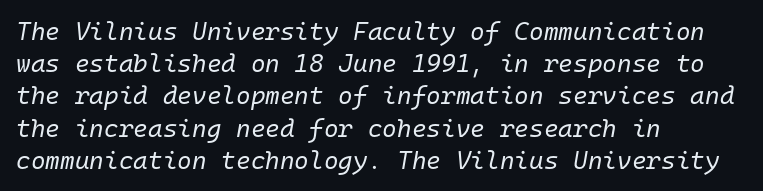
{"italic": "yes", "lean": "right", "slant_degrees": 10, "bold": "no", "underline": "no", "align": "left", "line_spacing": "normal", "line_spacing_ratio": 1.29, "letter_spacing": "normal", "letter_spacing_em": 0.0, "glyph_px": 25}
